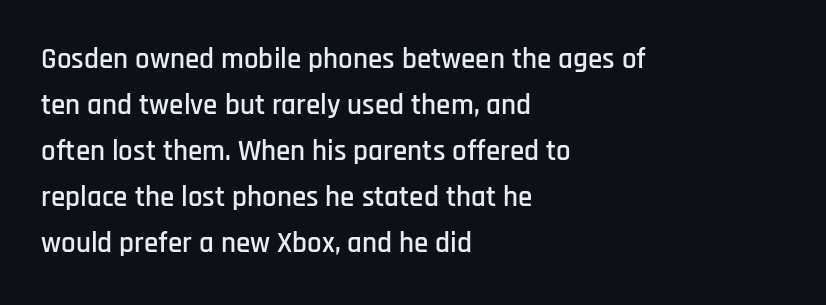
The image shows 29 px condensed sans-serif type, upright; set left-aligned, normal line spacing (1.59x), normal letter spacing, not underlined; low stroke contrast and a large x-height.
